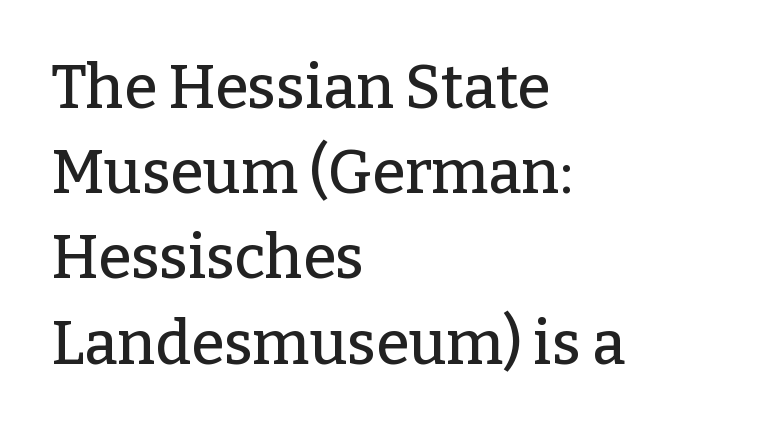
Q: Is the text italic (slanted)? A: No, it is upright.
Q: Is the typeface a serif or a sans-serif typeface? A: Serif.
Q: Is the text underlined? A: No.
Q: How is the paragraph aligned? A: Left-aligned.
Q: Is the spacing between letters normal or unusually wide? A: Normal.
Q: Is the spacing between lines tight, normal or loose? A: Normal.
Q: Width (condensed, normal, or wide)? A: Normal.
Q: Stroke contrast? A: Low.
Q: x-height? A: Medium.
Q: Monospaced? A: No.
